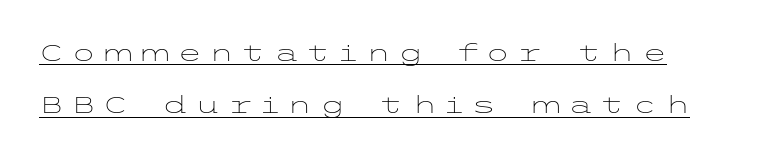
Students, observe: this is what heavily led, spacious text looks like. Every stem runs plumb, perpendicular to the baseline. Reading down the block, your eye returns to a fixed left position each line. The words here are underlined. Someone cranked the tracking dial way up on this one.
